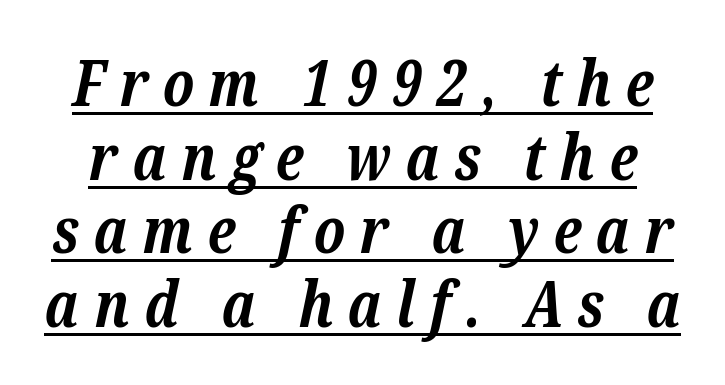
The rendering applies a slant to the glyphs. The letterforms stand isolated, each surrounded by extra space. Looks like regular typesetting: each glyph gets only the width it needs. The typesetter has applied underlining to the passage shown. Emphasis by weight is at full strength: bold. Type style note: has serifs.
